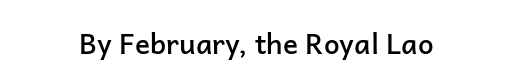
Q: Is the text bold? A: Semi-bold.
Q: Is the text italic (slanted)? A: No, it is upright.
Q: Is the typeface a serif or a sans-serif typeface? A: Sans-serif.
Q: Is the text underlined? A: No.
Q: Is the spacing between letters normal or unusually wide? A: Normal.
Q: Width (condensed, normal, or wide)? A: Normal.
Q: Stroke contrast? A: Low.
Q: x-height? A: Medium.
Q: Monospaced? A: No.
